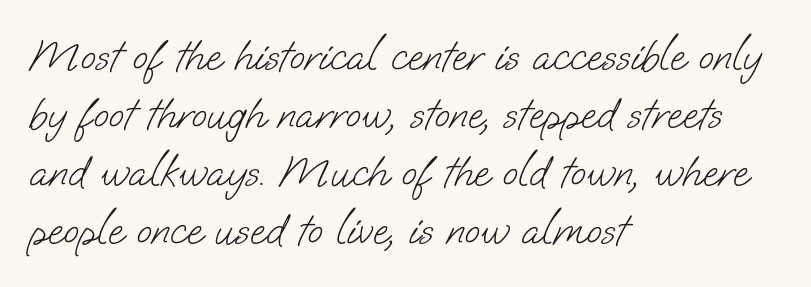
Q: Is the text bold? A: No.
Q: Is the typeface a serif or a sans-serif typeface? A: Sans-serif.
Q: Is the text underlined? A: No.
Q: How is the paragraph aligned? A: Left-aligned.
Q: Is the spacing between letters normal or unusually wide? A: Normal.
Q: Is the spacing between lines tight, normal or loose? A: Normal.
Q: Width (condensed, normal, or wide)? A: Normal.
Q: Stroke contrast? A: Low.
Q: x-height? A: Small.
Q: Monospaced? A: No.
